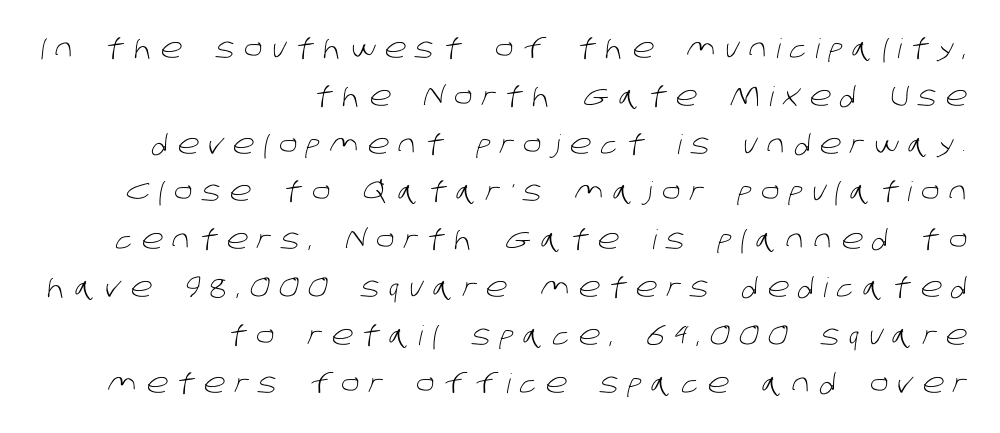
Q: Is the text bold? A: No.
Q: Is the text underlined? A: No.
Q: How is the paragraph aligned? A: Right-aligned.
Q: Is the spacing between letters normal or unusually wide? A: Unusually wide.
